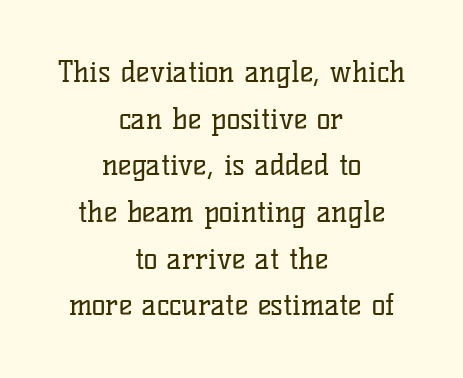
A typesetter would call this proportional, since set widths differ per character. This reads as an unemphasized weight, regular at the heaviest. Here the glyphs are tracked normally, forming tight word shapes. A student would call this center alignment; a typographer would say set centered.
